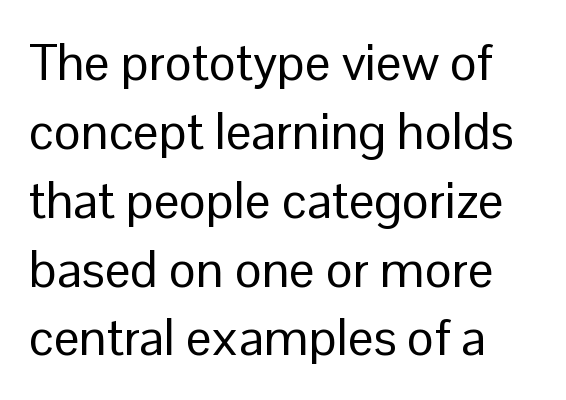
The image shows 51 px regular-weight sans-serif type, upright; set normal line spacing (1.35x), normal letter spacing, not underlined; low stroke contrast and a medium x-height.
